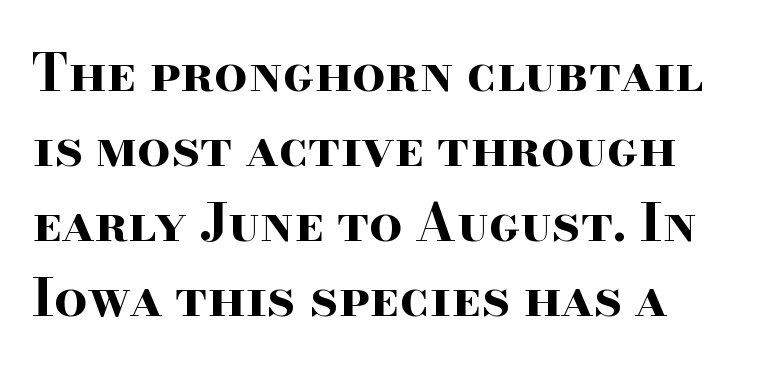
Q: Is the text bold? A: Yes.
Q: Is the text italic (slanted)? A: No, it is upright.
Q: Is the typeface a serif or a sans-serif typeface? A: Serif.
Q: Is the text underlined? A: No.
Q: Is the spacing between letters normal or unusually wide? A: Normal.
Q: Is the spacing between lines tight, normal or loose? A: Normal.
Q: Width (condensed, normal, or wide)? A: Wide.
Q: Stroke contrast? A: High.
Q: x-height? A: Small.
Q: Monospaced? A: No.
